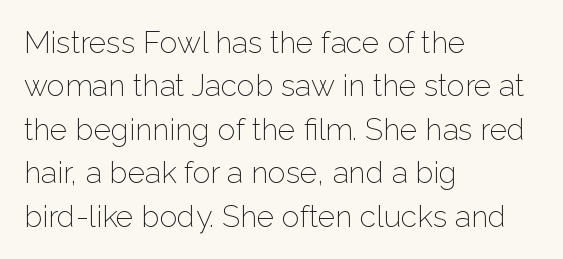
Q: Is the text bold? A: No.
Q: Is the text italic (slanted)? A: No, it is upright.
Q: Is the typeface a serif or a sans-serif typeface? A: Sans-serif.
Q: Is the text underlined? A: No.
Q: How is the paragraph aligned? A: Left-aligned.
Q: Is the spacing between letters normal or unusually wide? A: Normal.
Q: Is the spacing between lines tight, normal or loose? A: Normal.
Q: Width (condensed, normal, or wide)? A: Normal.
Q: Stroke contrast? A: Low.
Q: x-height? A: Medium.
Q: Monospaced? A: No.
